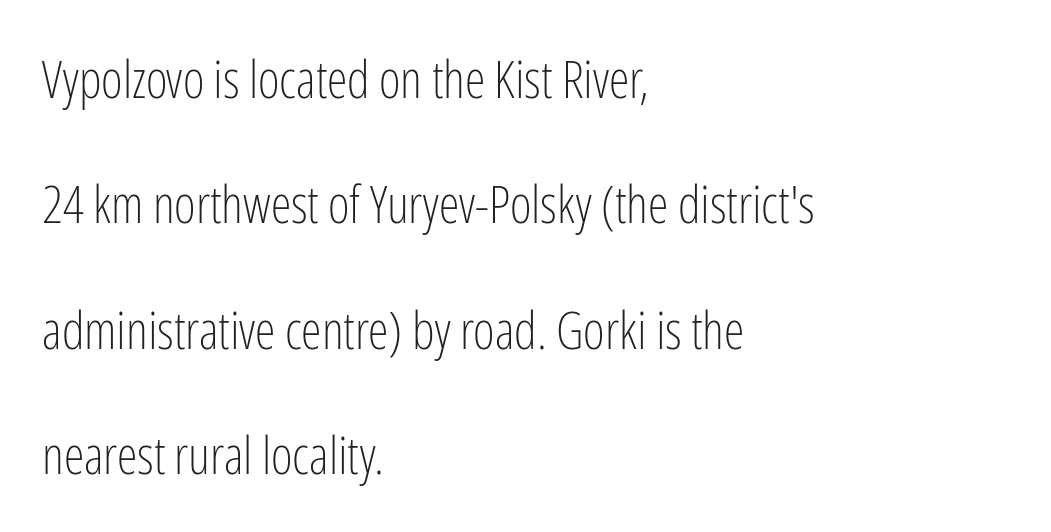
A quiet, ordinary-to-light weight characterises the typeface. This sample has the flowing, uneven cadence of proportional lettering. These lines were composed using upright roman letters. Glance below the letters and you will spot only blank space. This sample uses plain, unmodified letter spacing. I'd call this a sans setting — the letters go barefoot.
